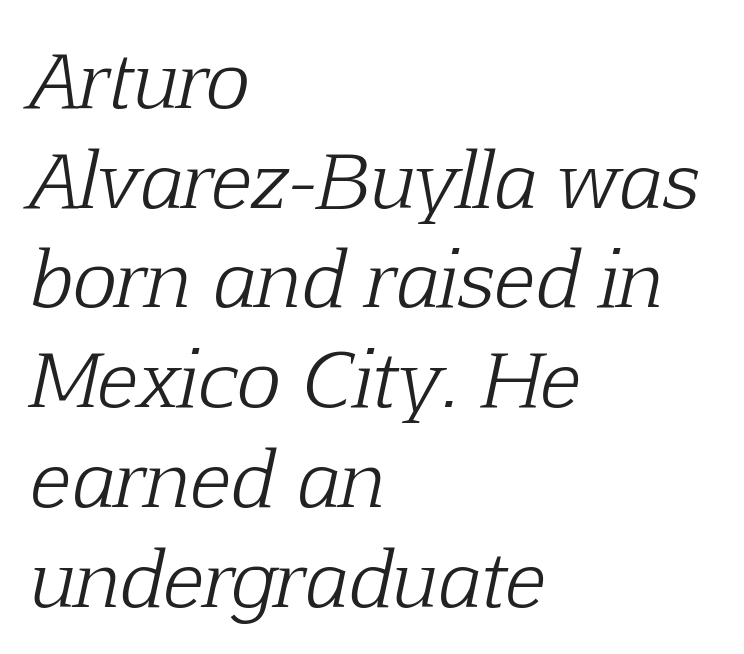
The image shows 75 px light serif type, italic (leaning right); set left-aligned, normal line spacing (1.33x), normal letter spacing, not underlined; low stroke contrast and a medium x-height.
